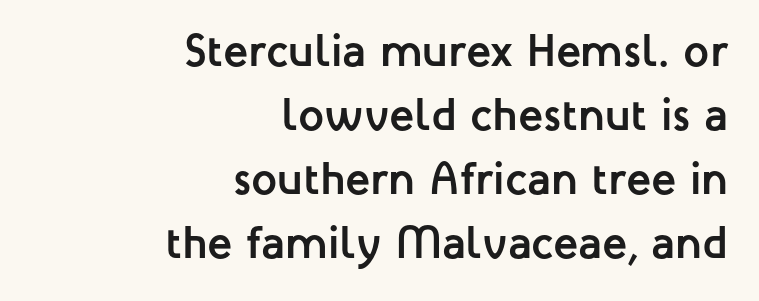
{"serif": "no", "italic": "no", "bold": "yes", "weight": "semibold", "width": "normal", "stroke_contrast": "low", "x_height": "medium", "monospaced": "no", "underline": "no", "align": "right", "line_spacing": "normal", "line_spacing_ratio": 1.39, "letter_spacing": "normal", "letter_spacing_em": 0.0, "glyph_px": 46}
